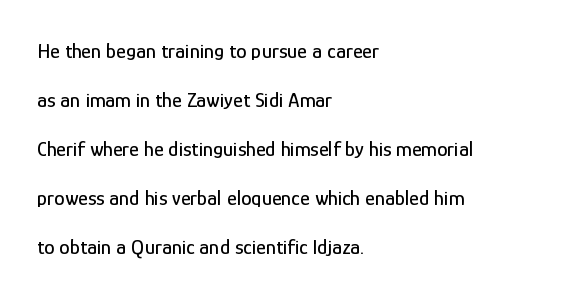
When letters stand straight like this, we call the style roman or upright. Underline: absent. Casual observation: everything's shoved over to the left. Words appear dense and cohesive because spacing is normal. Vertical spacing — loose.
